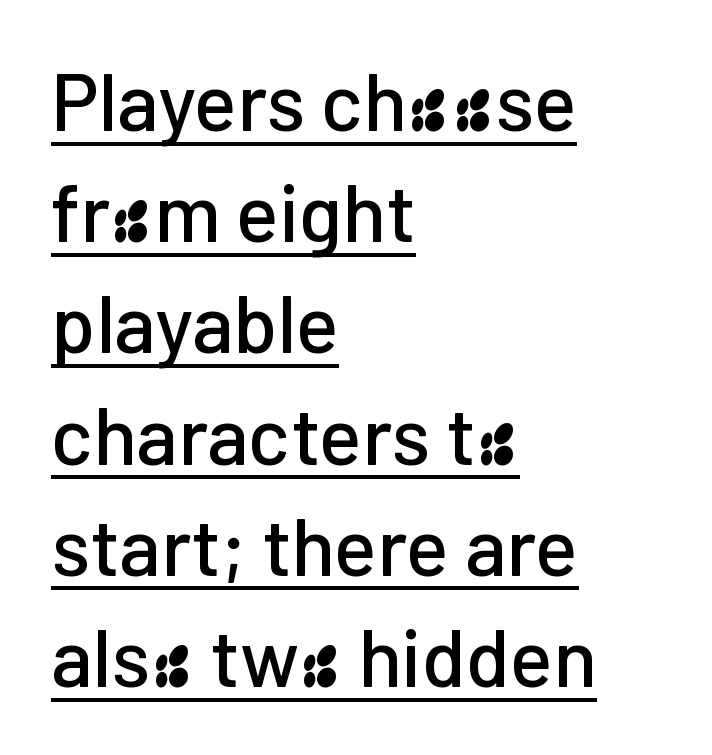
Q: Is the text italic (slanted)? A: No, it is upright.
Q: Is the typeface a serif or a sans-serif typeface? A: Sans-serif.
Q: Is the text underlined? A: Yes.
Q: How is the paragraph aligned? A: Left-aligned.
Q: Is the spacing between letters normal or unusually wide? A: Normal.
Q: Is the spacing between lines tight, normal or loose? A: Normal.
Q: Width (condensed, normal, or wide)? A: Normal.
Q: Stroke contrast? A: Low.
Q: x-height? A: Medium.
Q: Monospaced? A: No.
